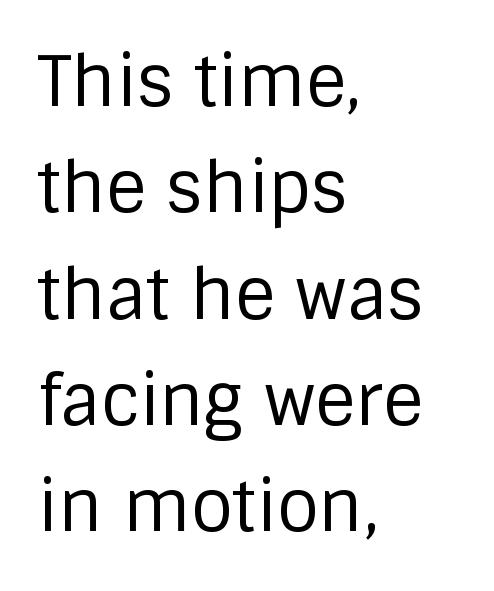
The image shows 69 px regular-weight sans-serif type, upright; set left-aligned, normal line spacing (1.54x), normal letter spacing, not underlined; low stroke contrast and a large x-height.
